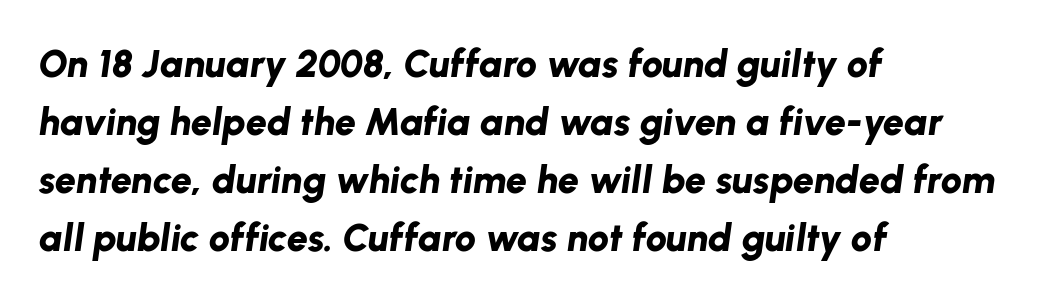
Q: Is the text bold? A: Yes.
Q: Is the text italic (slanted)? A: Yes, it leans right by about 8 degrees.
Q: Is the text underlined? A: No.
Q: How is the paragraph aligned? A: Left-aligned.
Q: Is the spacing between letters normal or unusually wide? A: Normal.
Q: Is the spacing between lines tight, normal or loose? A: Normal.
Q: Width (condensed, normal, or wide)? A: Normal.
Q: Stroke contrast? A: Low.
Q: x-height? A: Medium.
Q: Monospaced? A: No.
